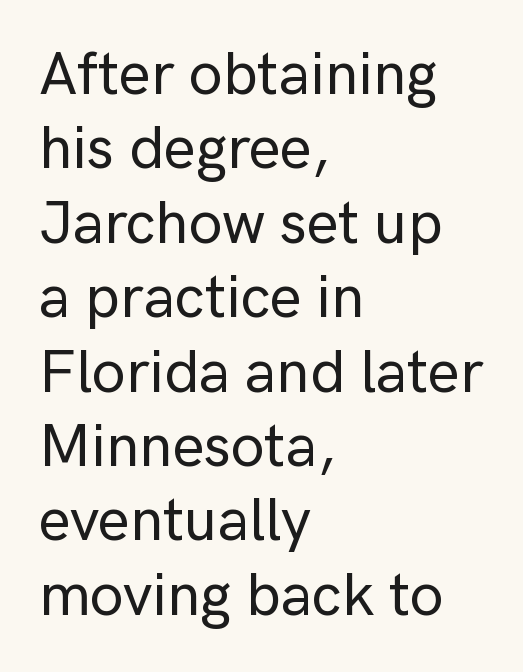
The type sits square on the baseline with zero lean. Does extra space separate the letters? No, they use regular spacing. The strip under each line holds only bare page. Layout note: lines flush left.
